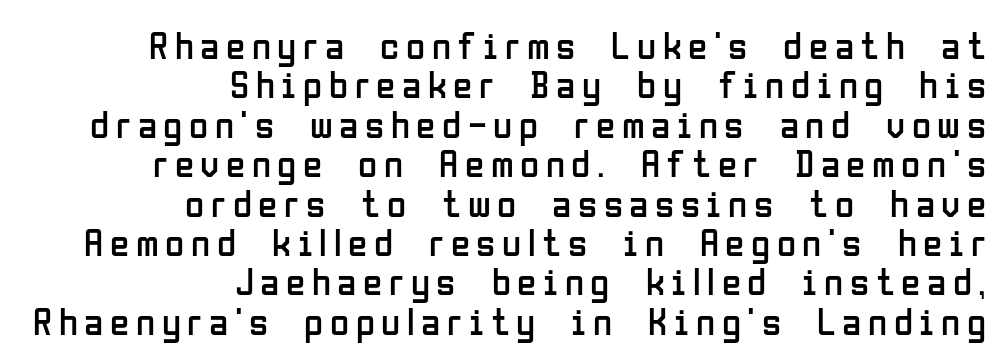
Is this a fixed-width face? No — the glyphs have proportional, varying widths. Reading down the block, your eye finds every line finishing at a fixed right position. Nothing heavy about these letters — not bold at all. Nope, no serifs anywhere on these letters. Vertical strokes here are truly vertical.
